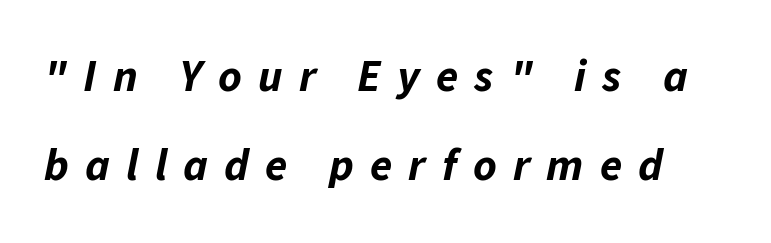
The image shows 45 px bold type, italic (leaning right); set loose line spacing (1.98x), unusually wide letter spacing (+0.36 em), not underlined; low stroke contrast and a medium x-height.
